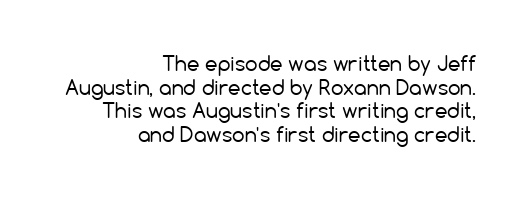
Alignment: flush right. Has an underline been added? It has not. Letter spacing: default. The type sits square on the baseline with zero lean.
